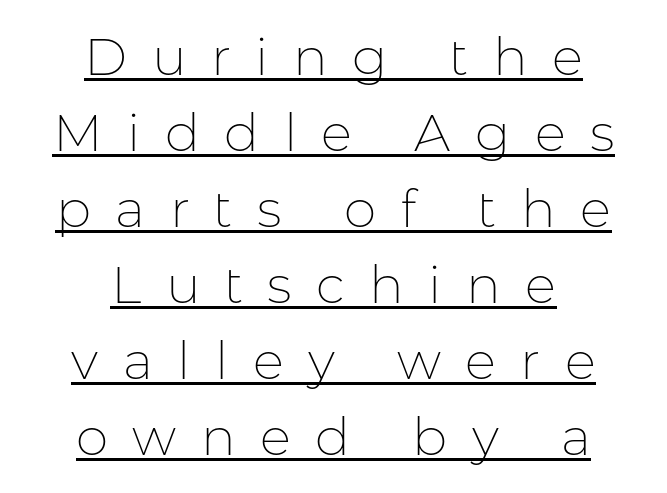
The image shows 52 px thin sans-serif type, upright; set centered, normal line spacing (1.46x), unusually wide letter spacing (+0.47 em), underlined; low stroke contrast and a medium x-height.
